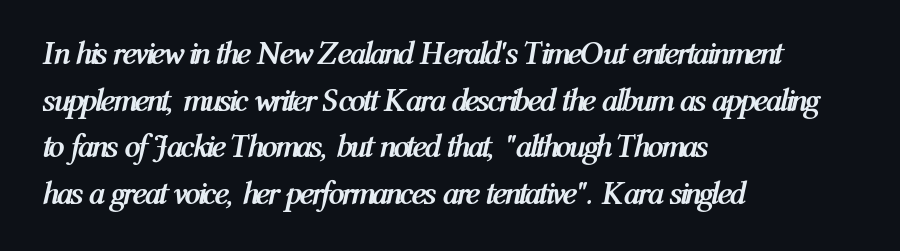
Plain, unruled lines of type. In terms of posture, this sample is oblique. The setting favours the left margin, as ordinary paragraphs usually do. The type is set solid horizontally, with unmodified tracking. Each glyph is drawn with heavy, bold strokes. If you measured baseline to baseline, you'd find a middling distance.
